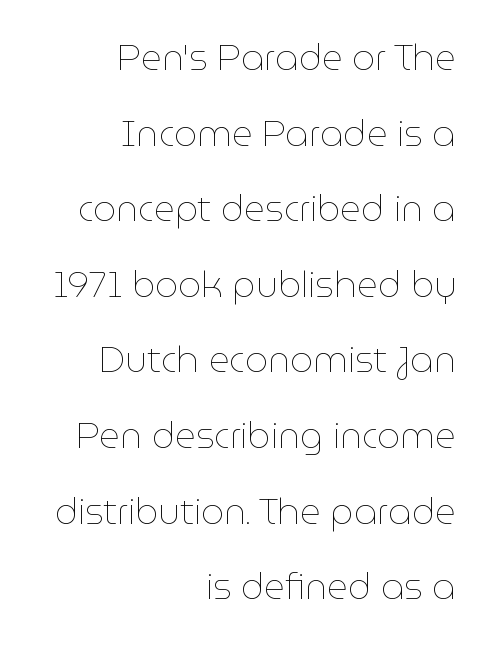
Q: Is the text bold? A: No.
Q: Is the text italic (slanted)? A: No, it is upright.
Q: Is the text underlined? A: No.
Q: How is the paragraph aligned? A: Right-aligned.
Q: Is the spacing between letters normal or unusually wide? A: Normal.
Q: Is the spacing between lines tight, normal or loose? A: Loose.
Q: Width (condensed, normal, or wide)? A: Normal.
Q: Stroke contrast? A: Low.
Q: x-height? A: Medium.
Q: Monospaced? A: No.
